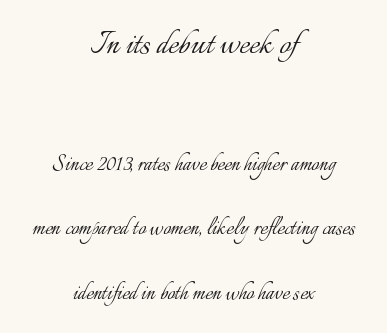
{"bold": "no", "weight": "light", "width": "normal", "stroke_contrast": "low", "x_height": "small", "monospaced": "no", "underline": "no", "align": "center", "line_spacing": "loose", "line_spacing_ratio": 2.38, "letter_spacing": "normal", "letter_spacing_em": 0.0, "larger_block": "first", "size_ratio": 1.48, "glyph_px": 40}
